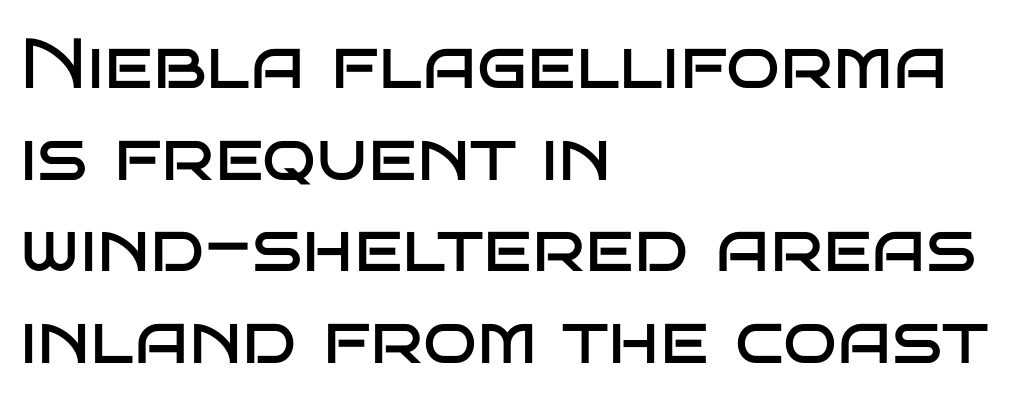
Q: Is the text bold? A: No.
Q: Is the text italic (slanted)? A: No, it is upright.
Q: Is the typeface a serif or a sans-serif typeface? A: Sans-serif.
Q: Is the text underlined? A: No.
Q: How is the paragraph aligned? A: Left-aligned.
Q: Is the spacing between letters normal or unusually wide? A: Normal.
Q: Is the spacing between lines tight, normal or loose? A: Normal.
Q: Width (condensed, normal, or wide)? A: Wide.
Q: Stroke contrast? A: Low.
Q: x-height? A: Large.
Q: Monospaced? A: No.
